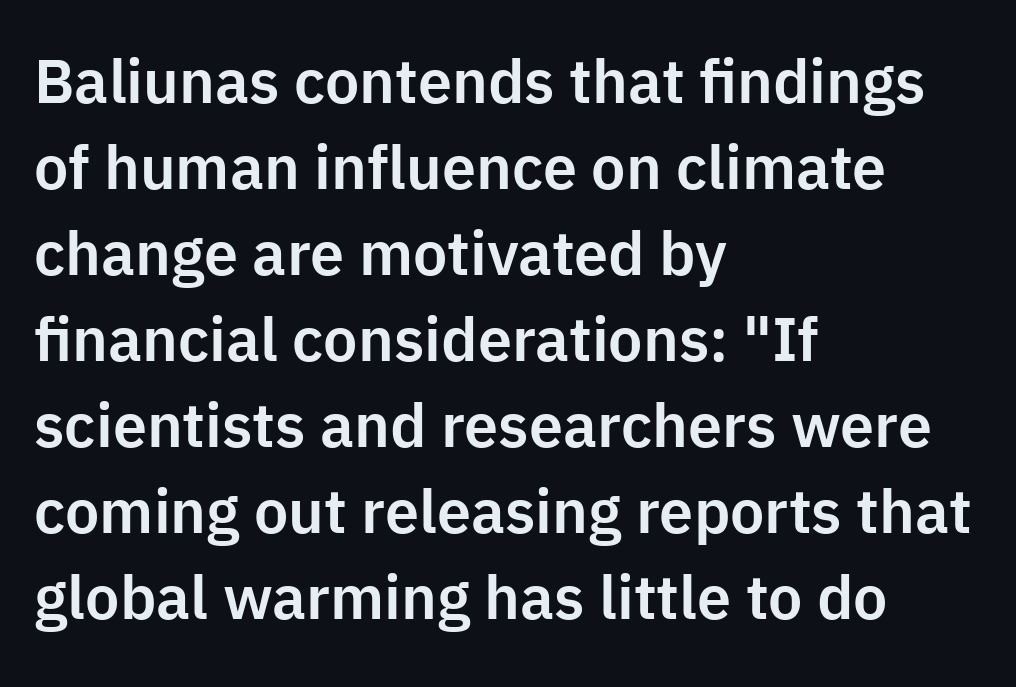
Here the designer chose a conventional face with non-uniform glyph widths. The paragraph shown leans on its left margin. The specimen reads as upright at a glance. The designer left line spacing at the default. Serifs: no, the terminals of the letterforms are clean.
